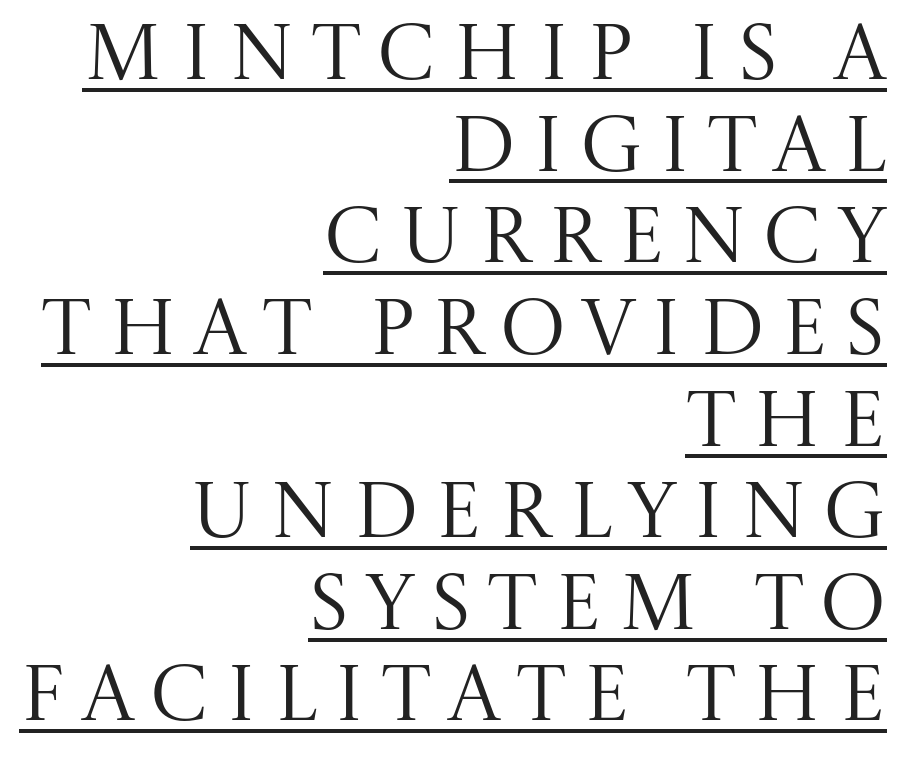
Q: Is the text bold? A: No.
Q: Is the text italic (slanted)? A: No, it is upright.
Q: Is the typeface a serif or a sans-serif typeface? A: Serif.
Q: Is the text underlined? A: Yes.
Q: How is the paragraph aligned? A: Right-aligned.
Q: Is the spacing between letters normal or unusually wide? A: Unusually wide.
Q: Width (condensed, normal, or wide)? A: Normal.
Q: Stroke contrast? A: Medium.
Q: x-height? A: Large.
Q: Monospaced? A: No.
